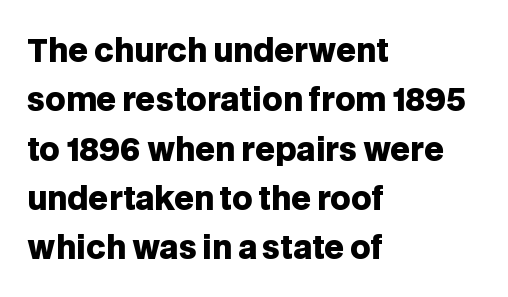
{"serif": "no", "italic": "no", "bold": "yes", "weight": "heavy", "width": "normal", "stroke_contrast": "low", "x_height": "large", "monospaced": "no", "underline": "no", "align": "left", "line_spacing": "normal", "line_spacing_ratio": 1.59, "letter_spacing": "normal", "letter_spacing_em": 0.0, "glyph_px": 31}
